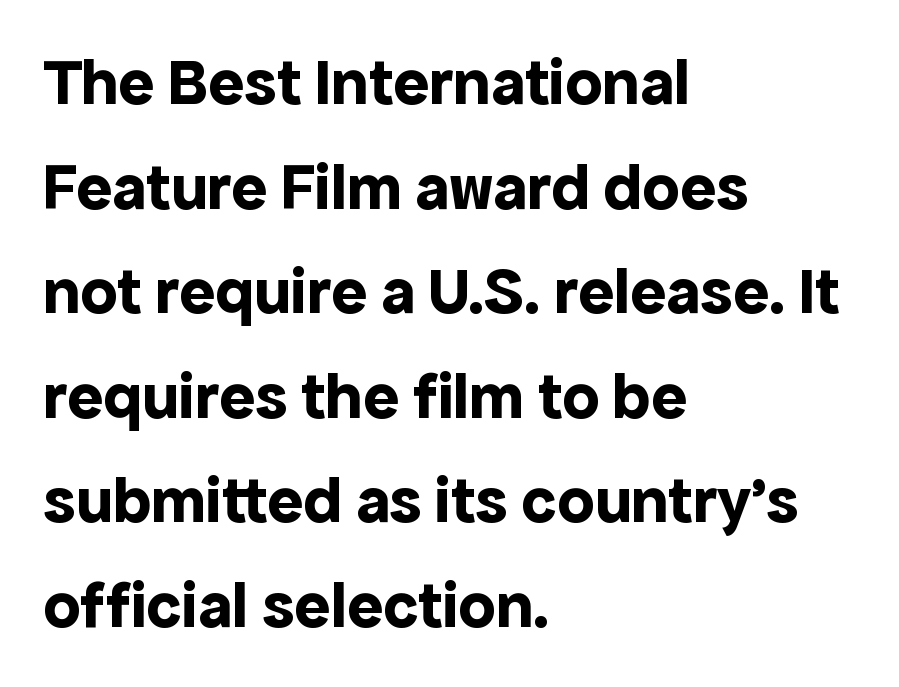
Q: Is the text bold? A: Yes.
Q: Is the text italic (slanted)? A: No, it is upright.
Q: Is the typeface a serif or a sans-serif typeface? A: Sans-serif.
Q: Is the text underlined? A: No.
Q: How is the paragraph aligned? A: Left-aligned.
Q: Is the spacing between letters normal or unusually wide? A: Normal.
Q: Is the spacing between lines tight, normal or loose? A: Normal.
Q: Width (condensed, normal, or wide)? A: Normal.
Q: x-height? A: Medium.
Q: Monospaced? A: No.
